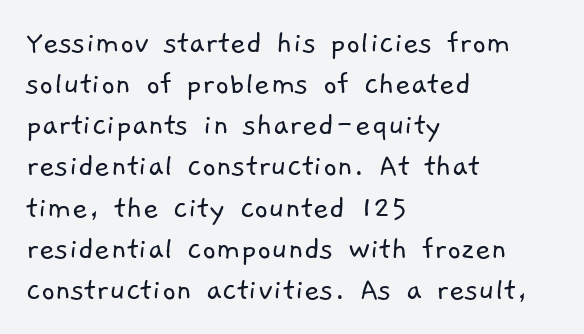
The image shows 34 px light sans-serif type; set left-aligned, line spacing 1.21x, normal letter spacing, not underlined; low stroke contrast and a medium x-height.
